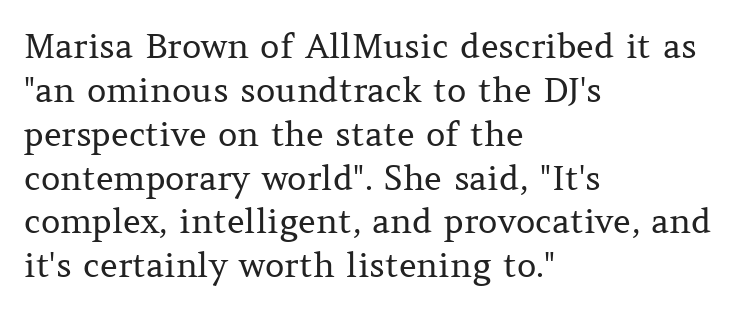
The face looks like a standard text weight, possibly lighter. Proportional: the letters do not fall into vertical columns. A typesetter would call this zero additional tracking. The block of text has a typical density, with ordinary space between rows. The typography opts for an upright posture over an oblique one.
